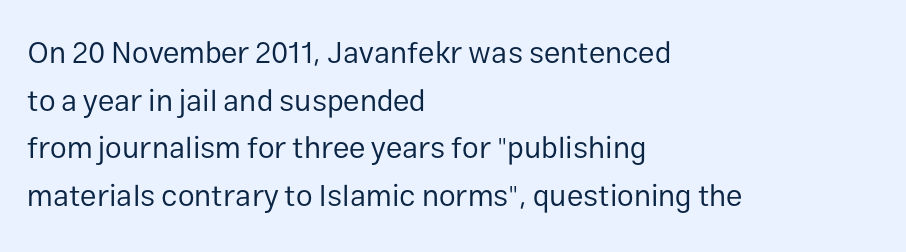
The setting favours the left margin, as ordinary paragraphs usually do. Proportional: the letters do not fall into vertical columns. Italic? Not at all — the glyphs are vertical. You could call the tracking neutral — neither tight nor loose. Weight: regular or lighter. Plain, unruled lines of type.
